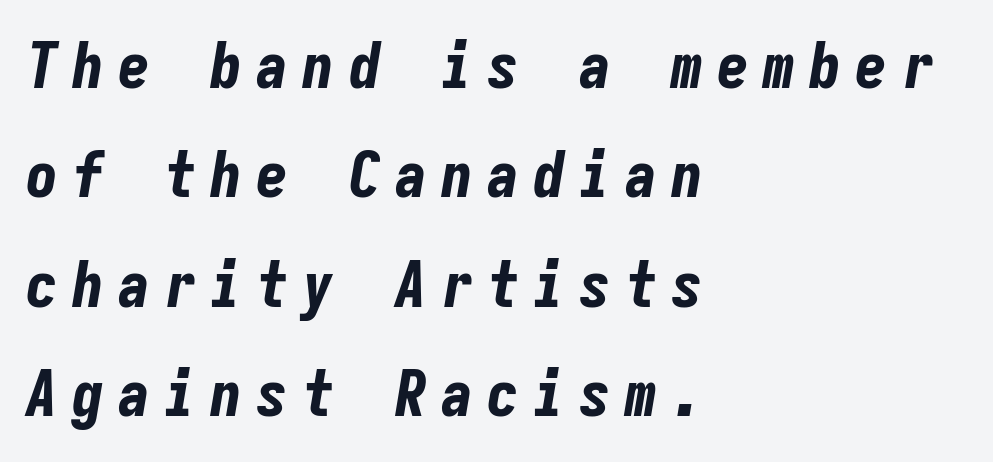
{"italic": "yes", "lean": "right", "slant_degrees": 9, "bold": "yes", "weight": "bold", "width": "condensed", "stroke_contrast": "low", "x_height": "medium", "monospaced": "yes", "underline": "no", "align": "left", "line_spacing_ratio": 1.71, "letter_spacing": "wide", "letter_spacing_em": 0.22, "glyph_px": 64}
